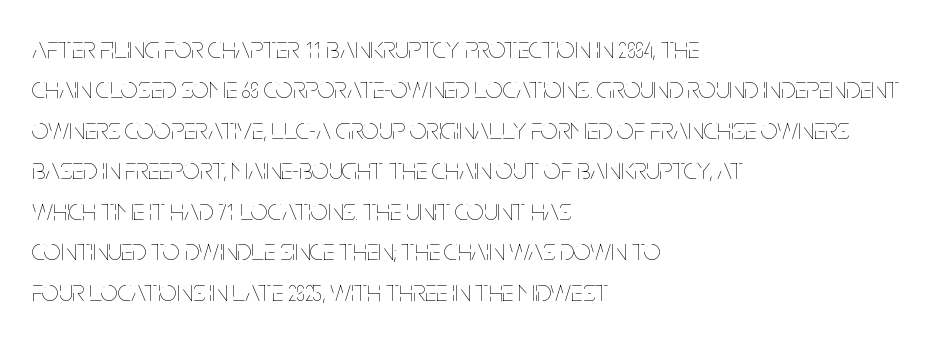
The letters look calm and open, with moderate or lighter stems. Horizontal bands of white between lines are of average thickness. The lines are quadded left. Compared with typical body copy, the letter spacing here is the same. Has an underline been added? It has not. This sample uses an upright cut, with every glyph sitting square on the baseline.
